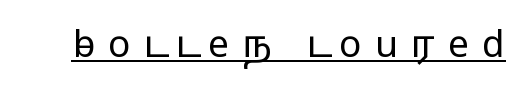
Q: Is the text bold? A: No.
Q: Is the text italic (slanted)? A: No, it is upright.
Q: Is the typeface a serif or a sans-serif typeface? A: Sans-serif.
Q: Is the text underlined? A: Yes.
Q: Is the spacing between letters normal or unusually wide? A: Unusually wide.
Q: Width (condensed, normal, or wide)? A: Wide.
Q: Stroke contrast? A: Low.
Q: x-height? A: Medium.
Q: Monospaced? A: No.
